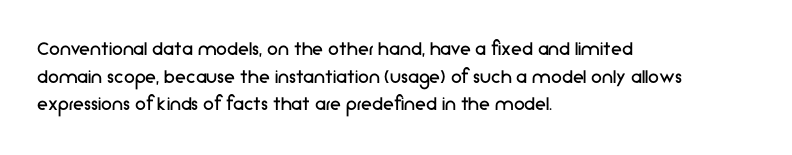
{"italic": "no", "bold": "no", "underline": "no", "align": "left", "line_spacing": "normal", "line_spacing_ratio": 1.26, "letter_spacing": "normal", "letter_spacing_em": 0.0, "glyph_px": 22}
